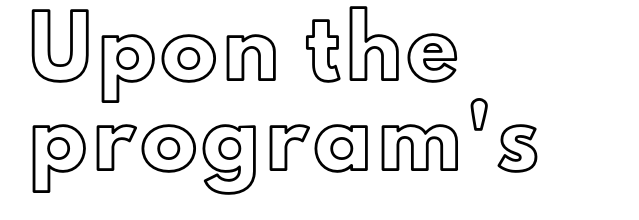
Q: Is the text italic (slanted)? A: No, it is upright.
Q: Is the text underlined? A: No.
Q: How is the paragraph aligned? A: Left-aligned.
Q: Is the spacing between lines tight, normal or loose? A: Normal.
Q: Width (condensed, normal, or wide)? A: Normal.
Q: x-height? A: Small.
Q: Monospaced? A: No.
